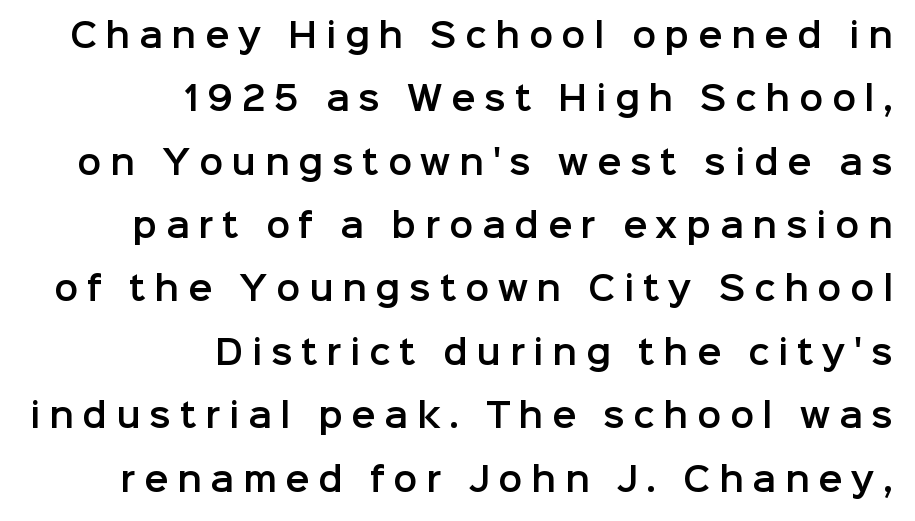
Q: Is the text italic (slanted)? A: No, it is upright.
Q: Is the typeface a serif or a sans-serif typeface? A: Sans-serif.
Q: Is the text underlined? A: No.
Q: How is the paragraph aligned? A: Right-aligned.
Q: Is the spacing between letters normal or unusually wide? A: Unusually wide.
Q: Is the spacing between lines tight, normal or loose? A: Loose.
Q: Width (condensed, normal, or wide)? A: Normal.
Q: Stroke contrast? A: Low.
Q: x-height? A: Medium.
Q: Monospaced? A: No.
